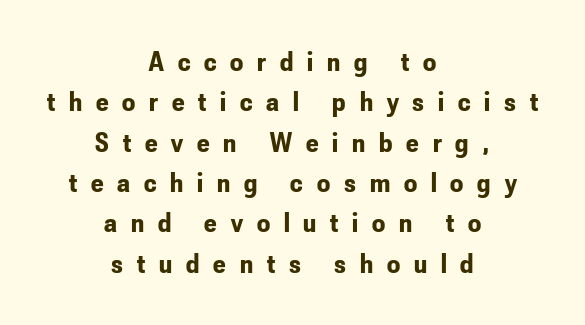
Q: Is the text bold? A: Yes.
Q: Is the text italic (slanted)? A: No, it is upright.
Q: Is the typeface a serif or a sans-serif typeface? A: Sans-serif.
Q: Is the text underlined? A: No.
Q: How is the paragraph aligned? A: Centered.
Q: Is the spacing between letters normal or unusually wide? A: Unusually wide.
Q: Is the spacing between lines tight, normal or loose? A: Normal.
Q: Width (condensed, normal, or wide)? A: Condensed.
Q: Stroke contrast? A: Low.
Q: x-height? A: Small.
Q: Monospaced? A: No.
